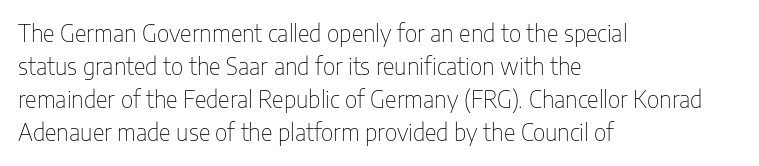
Q: Is the text bold? A: No.
Q: Is the text italic (slanted)? A: No, it is upright.
Q: Is the text underlined? A: No.
Q: How is the paragraph aligned? A: Left-aligned.
Q: Is the spacing between letters normal or unusually wide? A: Normal.
Q: Is the spacing between lines tight, normal or loose? A: Normal.
